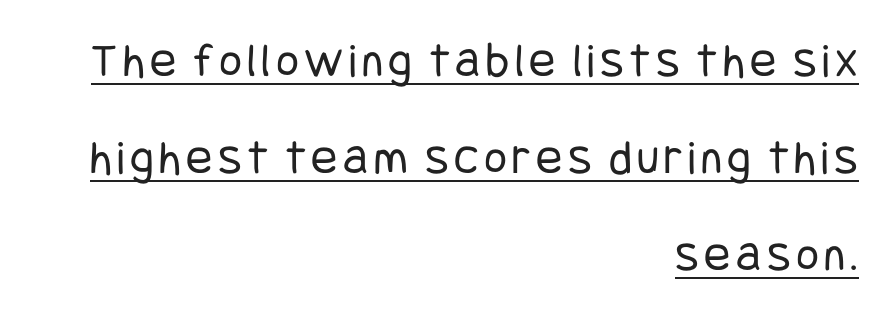
Right-aligned paragraph, ragged on the left. Reading down the column, the eye jumps a long way to each next line. Unlike a traditional serif, this face leaves its strokes unadorned. If you drew a line through each stem, it would be perfectly vertical. Stem width sits at or under what a default text font uses.
